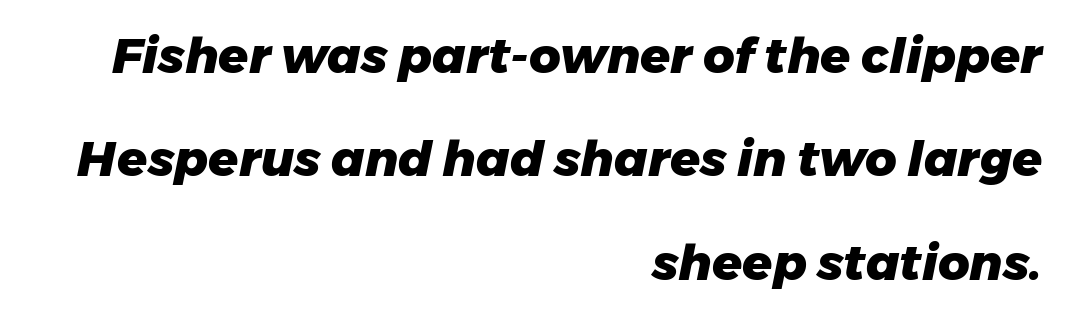
Q: Is the text bold? A: Yes.
Q: Is the text italic (slanted)? A: Yes, it leans right by about 11 degrees.
Q: Is the text underlined? A: No.
Q: How is the paragraph aligned? A: Right-aligned.
Q: Is the spacing between letters normal or unusually wide? A: Normal.
Q: Is the spacing between lines tight, normal or loose? A: Loose.
Q: Width (condensed, normal, or wide)? A: Normal.
Q: Stroke contrast? A: Low.
Q: x-height? A: Medium.
Q: Monospaced? A: No.
